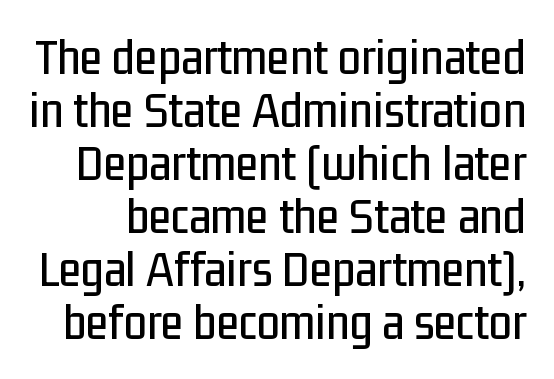
{"serif": "no", "italic": "no", "width": "condensed", "stroke_contrast": "low", "x_height": "medium", "monospaced": "no", "underline": "no", "line_spacing": "tight", "line_spacing_ratio": 1.02, "letter_spacing": "normal", "letter_spacing_em": 0.0, "glyph_px": 52}
